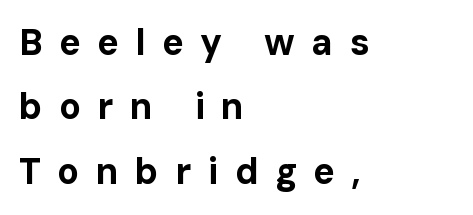
Do the characters align in a grid? No, the font is proportional. Tall strokes in this sample are plumb rather than angled. The foot of each line stays bare and open. Each letter's strokes conclude bluntly, with no projecting serifs. These lines stack with their left ends in a neat column. Each word looks stretched out because of the extra space between its letters.
